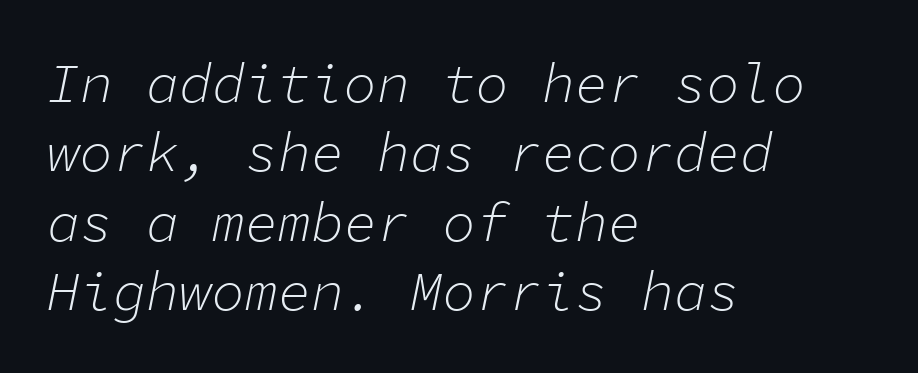
{"italic": "yes", "lean": "right", "slant_degrees": 11, "bold": "no", "weight": "light", "width": "normal", "stroke_contrast": "low", "x_height": "medium", "monospaced": "yes", "underline": "no", "align": "left", "line_spacing": "normal", "line_spacing_ratio": 1.26, "letter_spacing": "normal", "letter_spacing_em": 0.0, "glyph_px": 55}
